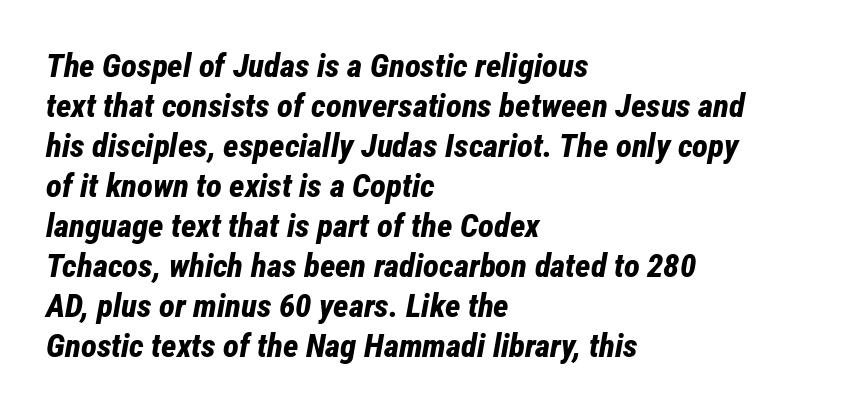
The image shows 33 px bold, condensed type, italic (leaning right); set left-aligned, line spacing 1.21x, normal letter spacing, not underlined; low stroke contrast and a medium x-height.
